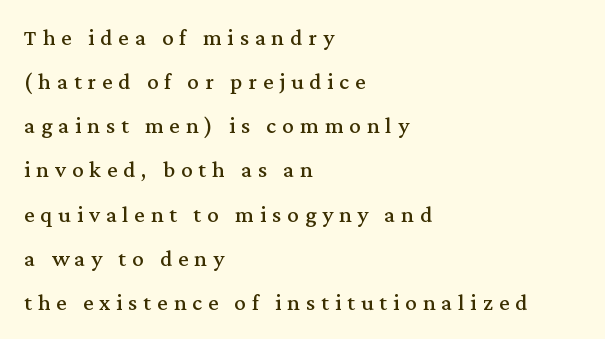
The image shows 23 px text type, upright; set left-aligned, loose line spacing (1.92x), unusually wide letter spacing (+0.26 em), not underlined.
